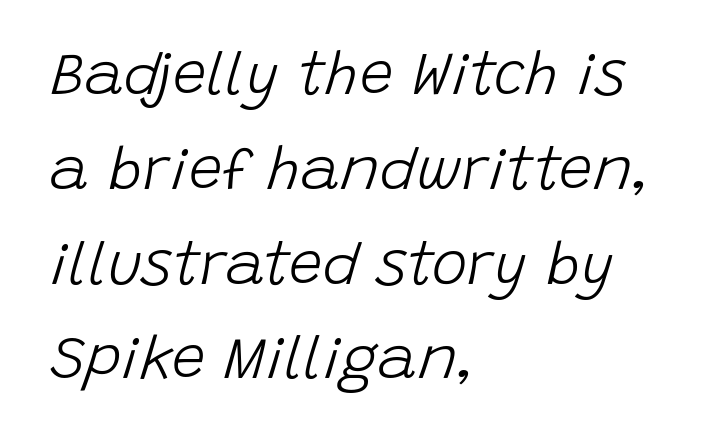
The image shows 60 px light type, italic (leaning right); set left-aligned, normal line spacing (1.58x), normal letter spacing, not underlined; low stroke contrast and a large x-height.
